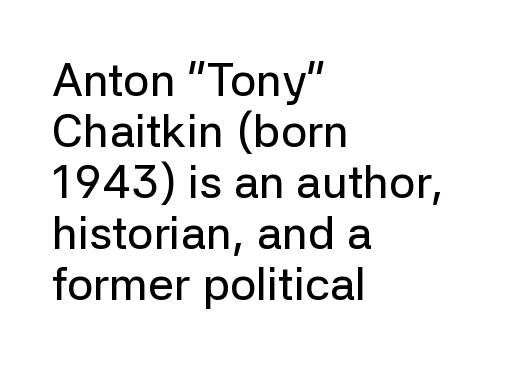
{"serif": "no", "italic": "no", "width": "normal", "stroke_contrast": "low", "x_height": "medium", "monospaced": "no", "underline": "no", "align": "left", "line_spacing": "tight", "line_spacing_ratio": 1.11, "letter_spacing": "normal", "letter_spacing_em": 0.0, "glyph_px": 46}
